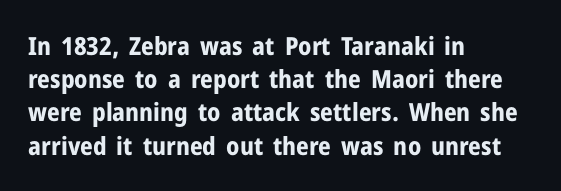
Q: Is the text bold? A: Yes.
Q: Is the text italic (slanted)? A: No, it is upright.
Q: Is the text underlined? A: No.
Q: How is the paragraph aligned? A: Left-aligned.
Q: Is the spacing between letters normal or unusually wide? A: Normal.
Q: Is the spacing between lines tight, normal or loose? A: Normal.
